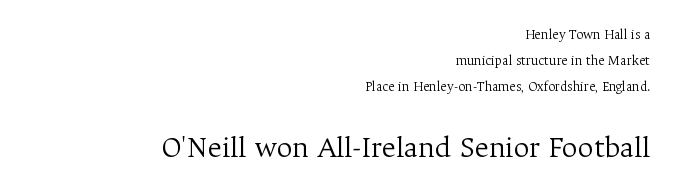
The image shows 31 px light serif type, upright; set right-aligned, line spacing 1.87x, normal letter spacing, not underlined; the second (bottom) block is 2.21x larger; medium stroke contrast and a medium x-height.
